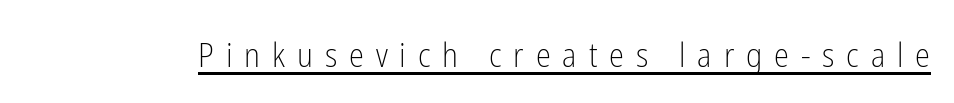
Q: Is the text bold? A: No.
Q: Is the text italic (slanted)? A: No, it is upright.
Q: Is the typeface a serif or a sans-serif typeface? A: Sans-serif.
Q: Is the text underlined? A: Yes.
Q: Is the spacing between letters normal or unusually wide? A: Unusually wide.
Q: Width (condensed, normal, or wide)? A: Condensed.
Q: Stroke contrast? A: Low.
Q: x-height? A: Medium.
Q: Monospaced? A: No.
